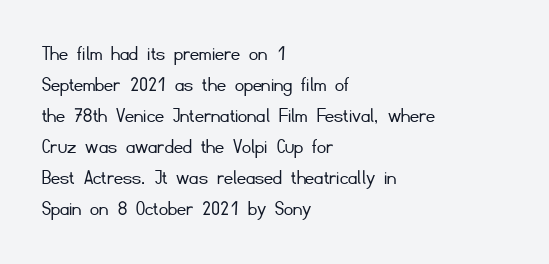
The words here are not underlined. Default kerning and tracking; the words read as compact shapes. The paragraph shown leans on its left margin. Posture: straight, roman, zero tilt. Vertical stems look standard width or narrower in stroke. Vertical spacing — default.
